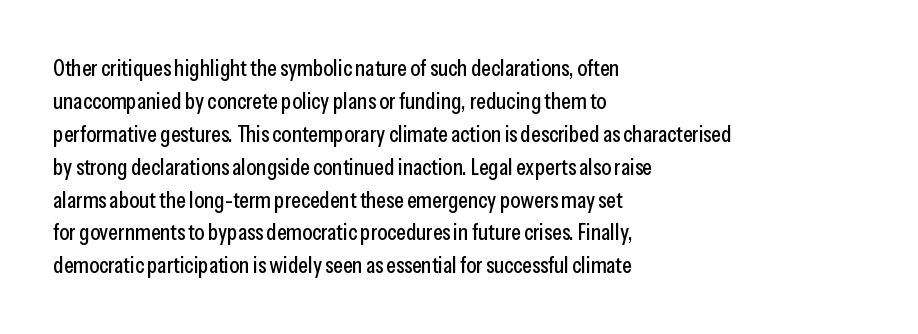
Plain, unruled lines of type. Letter spacing: default. Quick note: interline space is typical. Does the lettering tilt? It doesn't — this is upright. One-word summary of the alignment: left.
